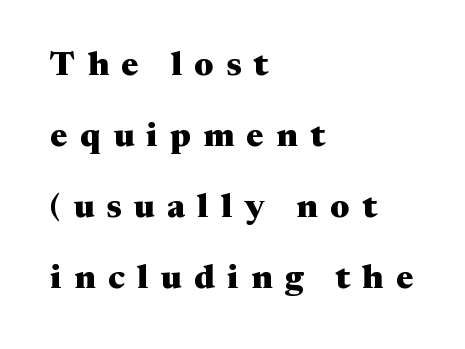
{"serif": "yes", "italic": "no", "bold": "yes", "weight": "heavy", "width": "wide", "stroke_contrast": "medium", "x_height": "medium", "monospaced": "no", "underline": "no", "align": "left", "line_spacing": "loose", "line_spacing_ratio": 2.09, "letter_spacing": "wide", "letter_spacing_em": 0.37, "glyph_px": 34}
